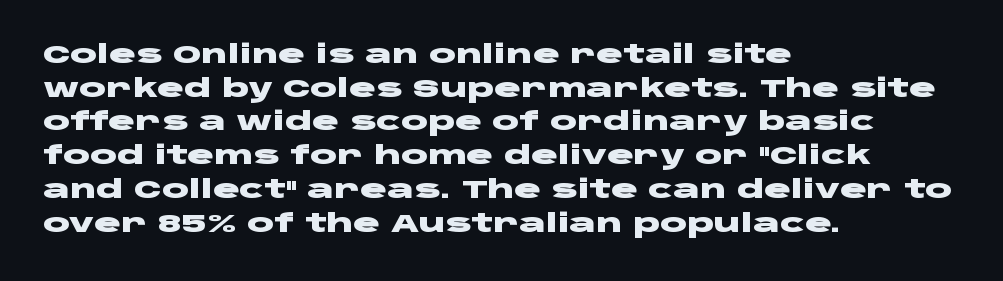
Students, note that the glyphs here touch the page at normal intervals. Chunky letters — that's bold for sure. Descenders are the only things crossing below the line. Notice how the passage keeps a crisp vertical edge on the left only.
